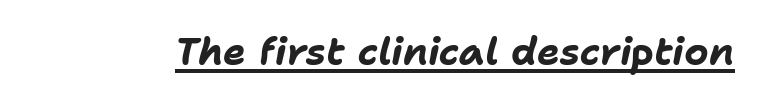
The image shows 38 px bold type, italic (leaning right); set normal letter spacing, underlined; low stroke contrast and a medium x-height.
